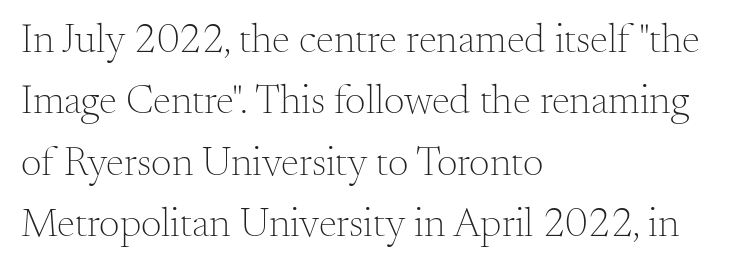
Q: Is the text bold? A: No.
Q: Is the text italic (slanted)? A: No, it is upright.
Q: Is the typeface a serif or a sans-serif typeface? A: Serif.
Q: Is the text underlined? A: No.
Q: How is the paragraph aligned? A: Left-aligned.
Q: Is the spacing between letters normal or unusually wide? A: Normal.
Q: Is the spacing between lines tight, normal or loose? A: Normal.
Q: Width (condensed, normal, or wide)? A: Normal.
Q: Stroke contrast? A: Medium.
Q: x-height? A: Small.
Q: Monospaced? A: No.
